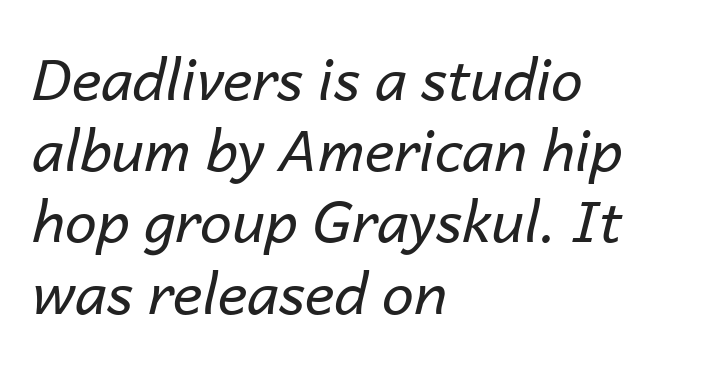
Is the letter spacing exaggerated? No — it looks like the ordinary default. This sample has the flowing, uneven cadence of proportional lettering. Does the copy run flush right? No — it runs flush left. Compared with typical paragraphs, the rows here are spaced about the same. Letters have the restrained weight of plain body copy at most. The specimen reads as italic at a glance.
